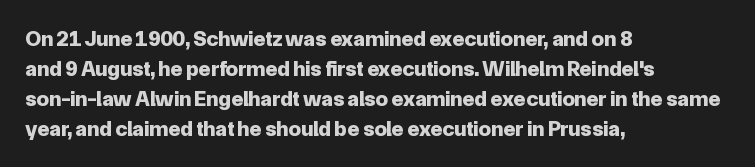
The image shows 22 px bold type, upright; set left-aligned, normal line spacing (1.36x), normal letter spacing, not underlined.
